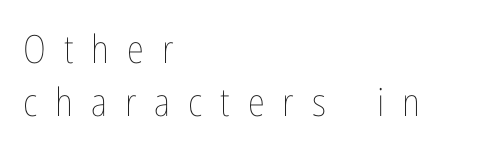
Q: Is the text bold? A: No.
Q: Is the text italic (slanted)? A: No, it is upright.
Q: Is the text underlined? A: No.
Q: How is the paragraph aligned? A: Left-aligned.
Q: Is the spacing between letters normal or unusually wide? A: Unusually wide.
Q: Is the spacing between lines tight, normal or loose? A: Normal.
Q: Width (condensed, normal, or wide)? A: Condensed.
Q: Stroke contrast? A: Low.
Q: x-height? A: Medium.
Q: Monospaced? A: No.
